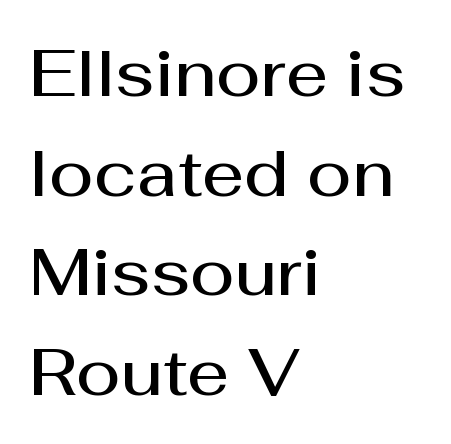
The image shows 66 px semibold sans-serif type, upright; set left-aligned, normal line spacing (1.51x), normal letter spacing, not underlined; medium stroke contrast and a medium x-height.
